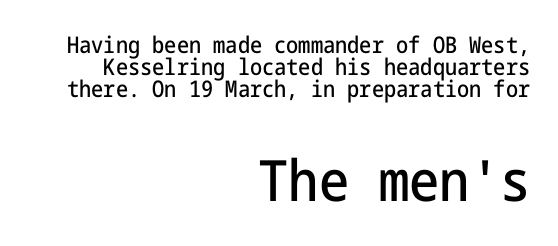
Q: Is the text italic (slanted)? A: No, it is upright.
Q: Is the typeface a serif or a sans-serif typeface? A: Sans-serif.
Q: Is the text underlined? A: No.
Q: How is the paragraph aligned? A: Right-aligned.
Q: Is the spacing between letters normal or unusually wide? A: Normal.
Q: Is the spacing between lines tight, normal or loose? A: Tight.
Q: Which block of text is set in a larger size, the first (top) or the second (bottom)? A: The second (bottom) one.
Q: Width (condensed, normal, or wide)? A: Condensed.
Q: Stroke contrast? A: Low.
Q: x-height? A: Medium.
